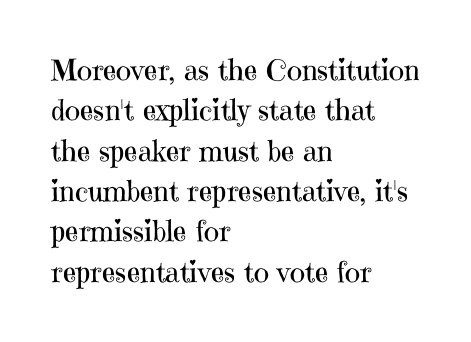
The image shows 29 px regular-weight serif type, upright; set left-aligned, normal line spacing (1.39x), normal letter spacing, not underlined; high stroke contrast and a medium x-height.
